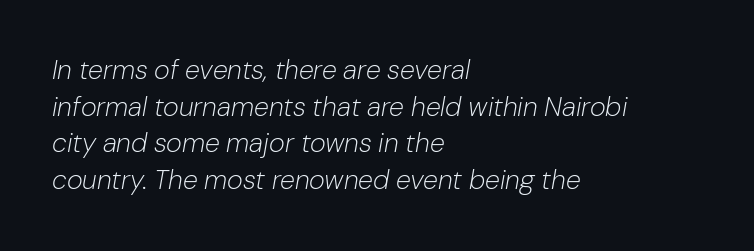
The image shows 27 px text type, italic (leaning right); set left-aligned, normal line spacing (1.36x), normal letter spacing, not underlined.
